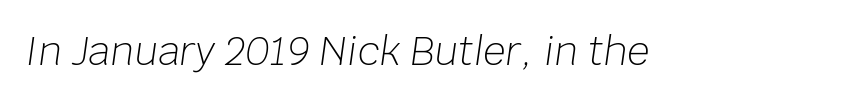
{"italic": "yes", "lean": "right", "slant_degrees": 8, "bold": "no", "weight": "light", "width": "normal", "stroke_contrast": "low", "x_height": "large", "monospaced": "no", "underline": "no", "letter_spacing": "normal", "letter_spacing_em": 0.0, "glyph_px": 39}
